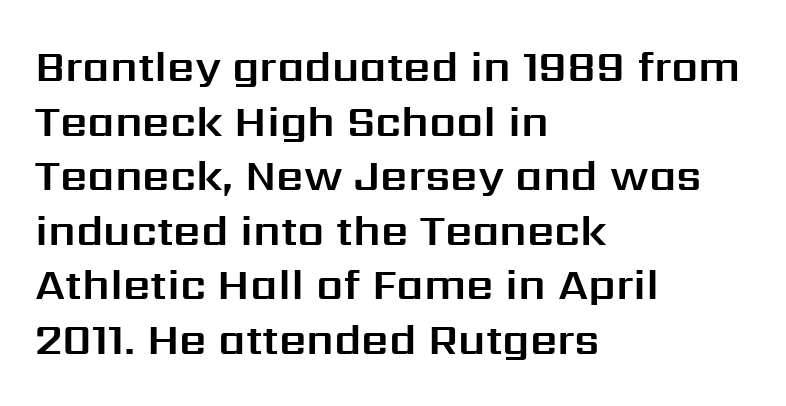
Q: Is the text italic (slanted)? A: No, it is upright.
Q: Is the typeface a serif or a sans-serif typeface? A: Sans-serif.
Q: Is the text underlined? A: No.
Q: How is the paragraph aligned? A: Left-aligned.
Q: Is the spacing between letters normal or unusually wide? A: Normal.
Q: Is the spacing between lines tight, normal or loose? A: Normal.
Q: Width (condensed, normal, or wide)? A: Normal.
Q: Stroke contrast? A: Medium.
Q: x-height? A: Medium.
Q: Monospaced? A: No.
